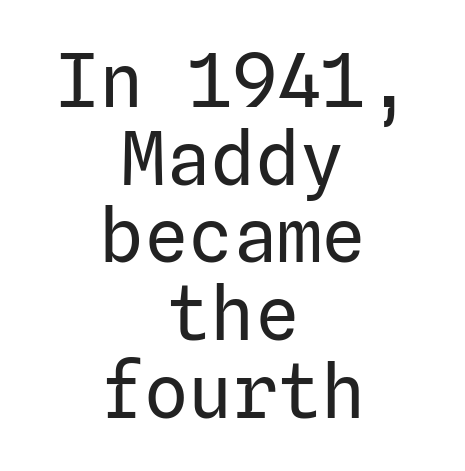
Tracking value appears to be zero — textbook default spacing. Tightly led — the rows are bunched. Ascenders rise straight up at ninety degrees. No letter is thick-stroked: the sample isn't bold.
